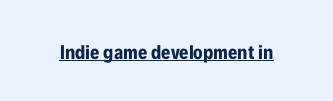
Q: Is the text bold? A: Yes.
Q: Is the text italic (slanted)? A: No, it is upright.
Q: Is the text underlined? A: Yes.
Q: Is the spacing between letters normal or unusually wide? A: Normal.
